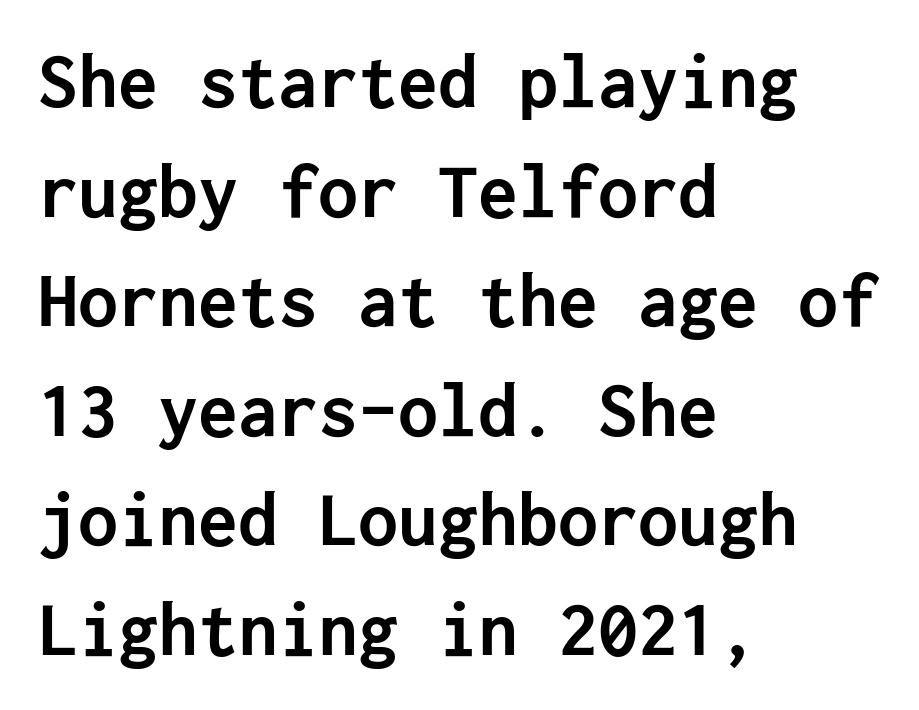
The image shows 80 px semibold sans-serif type, upright; set left-aligned, normal line spacing (1.37x), normal letter spacing, not underlined; low stroke contrast and a medium x-height.
